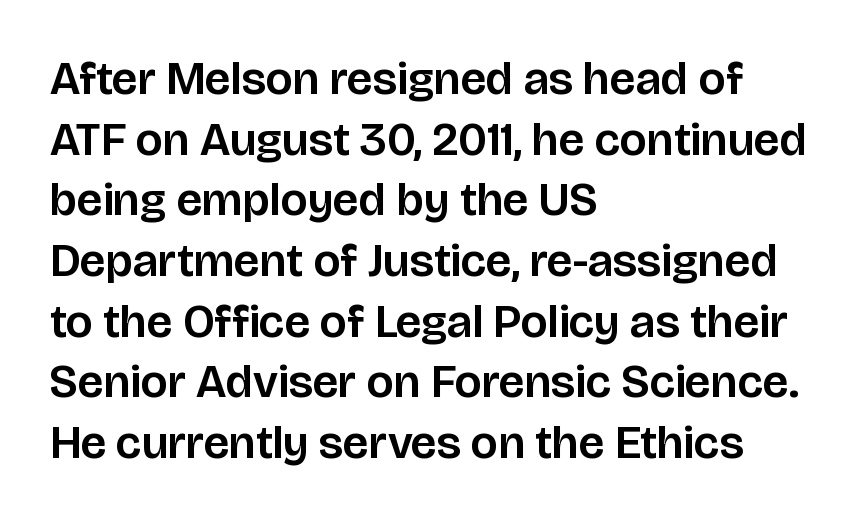
The image shows 47 px sans-serif type, upright; set left-aligned, normal line spacing (1.29x), normal letter spacing, not underlined; low stroke contrast and a large x-height.
